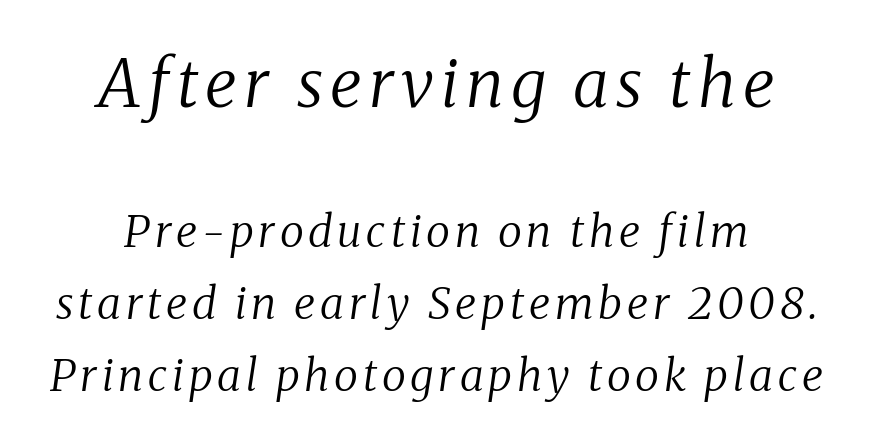
Q: Is the text bold? A: No.
Q: Is the text italic (slanted)? A: Yes, it leans right by about 8 degrees.
Q: Is the typeface a serif or a sans-serif typeface? A: Serif.
Q: Is the text underlined? A: No.
Q: Is the spacing between lines tight, normal or loose? A: Normal.
Q: Which block of text is set in a larger size, the first (top) or the second (bottom)? A: The first (top) one.
Q: Width (condensed, normal, or wide)? A: Normal.
Q: Stroke contrast? A: Medium.
Q: x-height? A: Medium.
Q: Monospaced? A: No.
